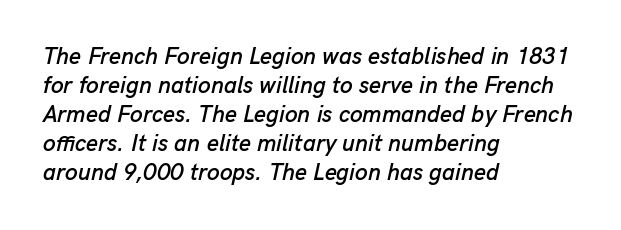
{"italic": "yes", "lean": "right", "slant_degrees": 13, "underline": "no", "align": "left", "line_spacing": "normal", "line_spacing_ratio": 1.26, "letter_spacing": "normal", "letter_spacing_em": 0.0, "glyph_px": 23}
